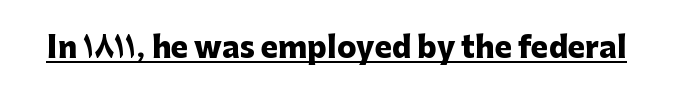
The image shows 29 px heavy sans-serif type, upright; set normal letter spacing, underlined; low stroke contrast and a medium x-height.
